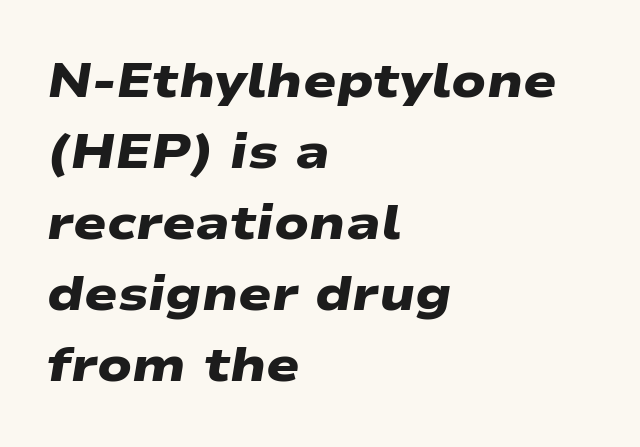
{"serif": "no", "bold": "yes", "weight": "heavy", "width": "wide", "stroke_contrast": "low", "x_height": "medium", "monospaced": "no", "underline": "no", "align": "left", "line_spacing": "normal", "line_spacing_ratio": 1.45, "letter_spacing": "normal", "letter_spacing_em": 0.0, "glyph_px": 49}
